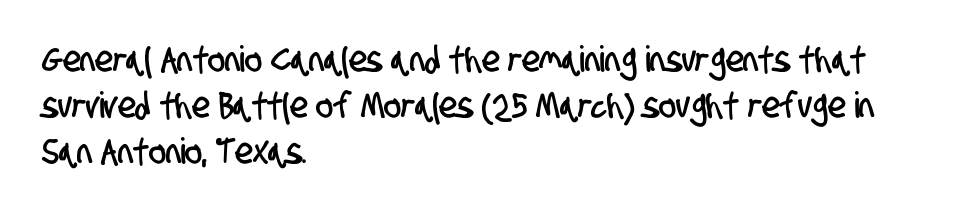
Vertically, the passage feels balanced, rows spaced as you'd expect. Look at the tracking — it's just the regular setting, nothing added. Each letter keeps its own natural width here, so spacing adapts to shape. The baseline area is clear.
